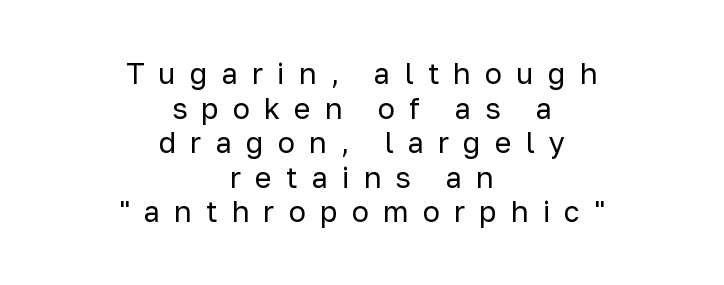
The image shows 29 px regular-weight sans-serif type, upright; set centered, line spacing 1.19x, unusually wide letter spacing (+0.48 em), not underlined; low stroke contrast and a medium x-height.
